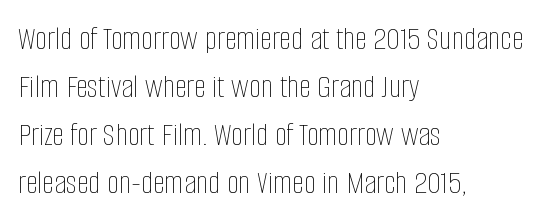
{"italic": "no", "bold": "no", "weight": "thin", "width": "condensed", "stroke_contrast": "low", "x_height": "large", "monospaced": "no", "underline": "no", "align": "left", "line_spacing": "normal", "line_spacing_ratio": 1.41, "letter_spacing": "normal", "letter_spacing_em": 0.0, "glyph_px": 34}
